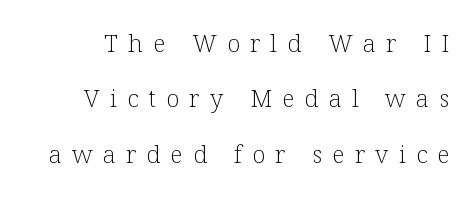
Q: Is the text bold? A: No.
Q: Is the text italic (slanted)? A: No, it is upright.
Q: Is the text underlined? A: No.
Q: Is the spacing between letters normal or unusually wide? A: Unusually wide.
Q: Is the spacing between lines tight, normal or loose? A: Loose.
